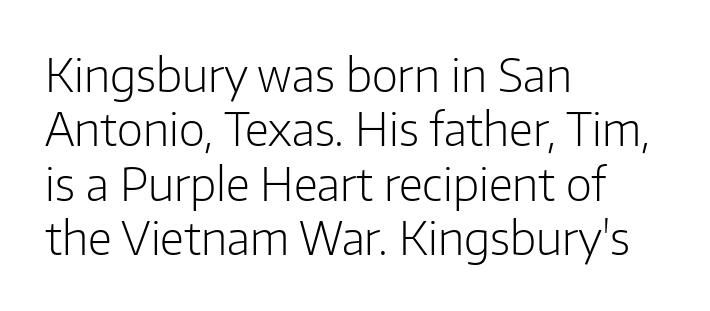
Q: Is the text bold? A: No.
Q: Is the text italic (slanted)? A: No, it is upright.
Q: Is the typeface a serif or a sans-serif typeface? A: Sans-serif.
Q: Is the text underlined? A: No.
Q: How is the paragraph aligned? A: Left-aligned.
Q: Is the spacing between letters normal or unusually wide? A: Normal.
Q: Width (condensed, normal, or wide)? A: Normal.
Q: Stroke contrast? A: Low.
Q: x-height? A: Medium.
Q: Monospaced? A: No.
